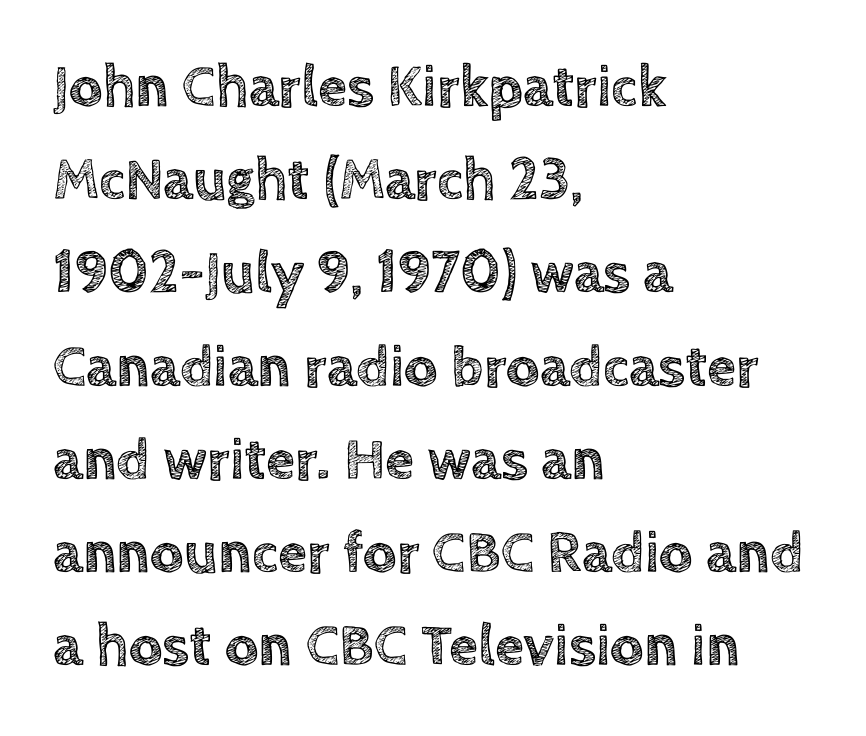
The image shows 59 px text type, upright; set left-aligned, normal line spacing (1.58x), normal letter spacing, not underlined; a large x-height.
